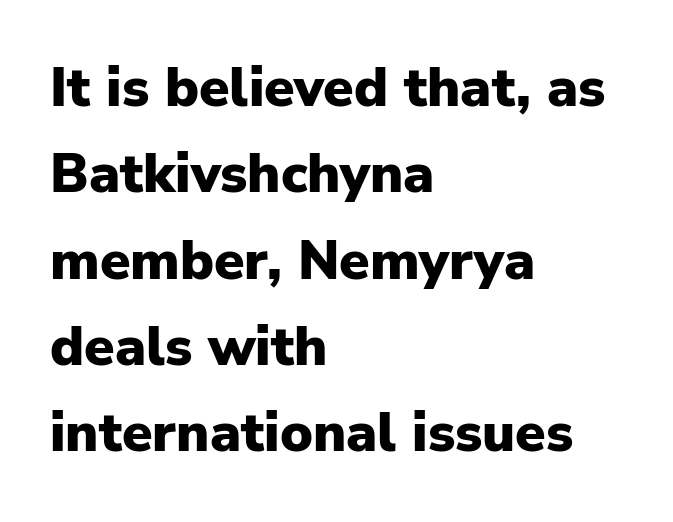
The image shows 55 px heavy sans-serif type, upright; set left-aligned, normal line spacing (1.57x), normal letter spacing, not underlined; low stroke contrast and a medium x-height.
